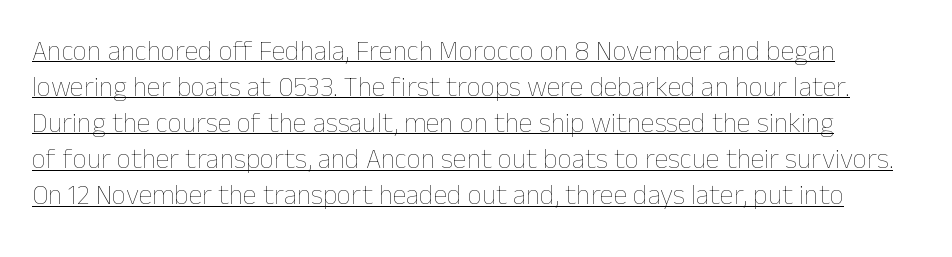
Q: Is the text bold? A: No.
Q: Is the text italic (slanted)? A: No, it is upright.
Q: Is the text underlined? A: Yes.
Q: Is the spacing between letters normal or unusually wide? A: Normal.
Q: Is the spacing between lines tight, normal or loose? A: Normal.
Q: Width (condensed, normal, or wide)? A: Normal.
Q: Stroke contrast? A: Low.
Q: x-height? A: Medium.
Q: Monospaced? A: No.
